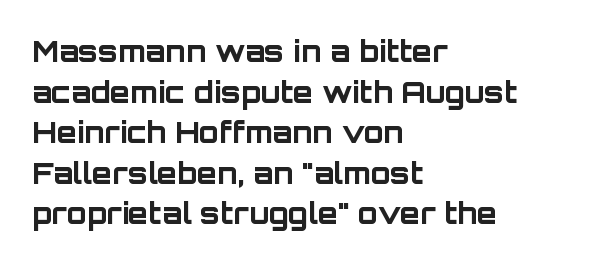
{"serif": "no", "italic": "no", "bold": "yes", "weight": "bold", "width": "normal", "stroke_contrast": "low", "x_height": "large", "monospaced": "no", "underline": "no", "align": "left", "line_spacing": "normal", "line_spacing_ratio": 1.4, "letter_spacing": "normal", "letter_spacing_em": 0.0, "glyph_px": 29}
